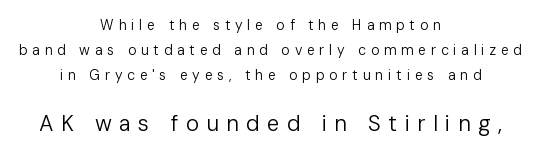
{"italic": "no", "bold": "no", "underline": "no", "align": "center", "line_spacing_ratio": 1.79, "letter_spacing": "wide", "letter_spacing_em": 0.34, "larger_block": "second", "size_ratio": 1.57, "glyph_px": 22}
